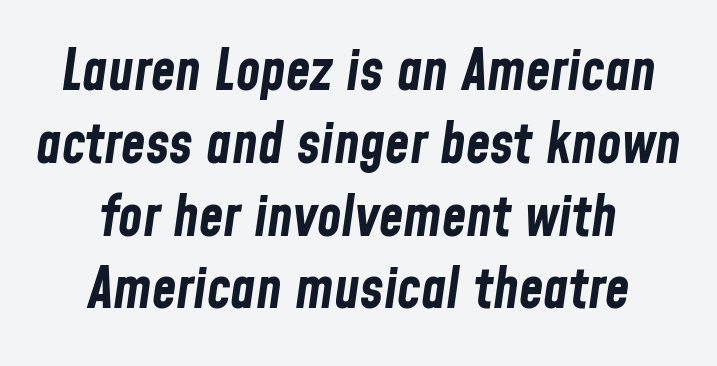
Q: Is the text bold? A: Yes.
Q: Is the text italic (slanted)? A: Yes, it leans right by about 8 degrees.
Q: Is the text underlined? A: No.
Q: How is the paragraph aligned? A: Centered.
Q: Is the spacing between letters normal or unusually wide? A: Normal.
Q: Is the spacing between lines tight, normal or loose? A: Normal.
Q: Width (condensed, normal, or wide)? A: Condensed.
Q: Stroke contrast? A: Low.
Q: x-height? A: Medium.
Q: Monospaced? A: No.
